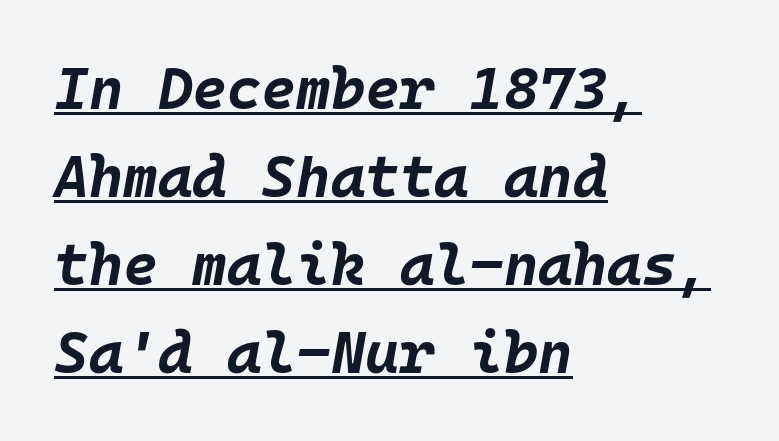
The image shows 59 px bold type, italic (leaning right), monospaced; set left-aligned, normal line spacing (1.49x), normal letter spacing, underlined; low stroke contrast and a large x-height.
